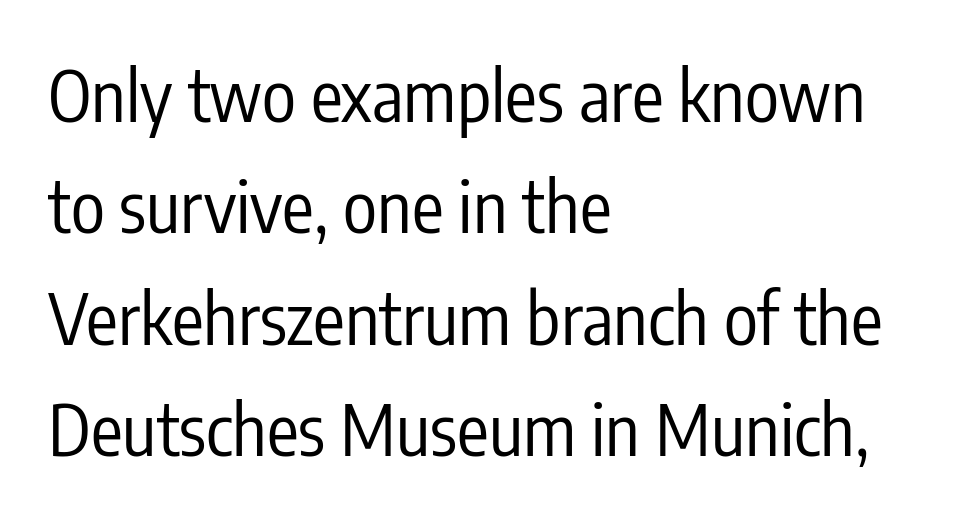
You can tell from the bare stems that sans-serif type was used. Words appear dense and cohesive because spacing is normal. The string is rendered with underlining switched off. You can tell it's not italic because the verticals are truly vertical.
